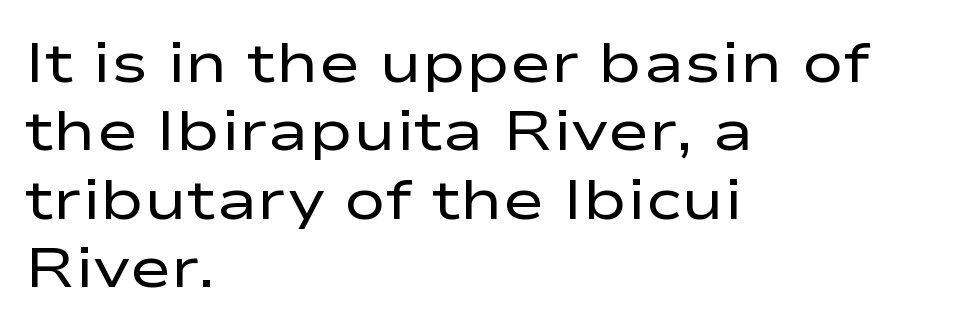
Q: Is the text bold? A: No.
Q: Is the text italic (slanted)? A: No, it is upright.
Q: Is the typeface a serif or a sans-serif typeface? A: Sans-serif.
Q: Is the text underlined? A: No.
Q: How is the paragraph aligned? A: Left-aligned.
Q: Is the spacing between letters normal or unusually wide? A: Normal.
Q: Width (condensed, normal, or wide)? A: Wide.
Q: Stroke contrast? A: Low.
Q: x-height? A: Medium.
Q: Monospaced? A: No.
